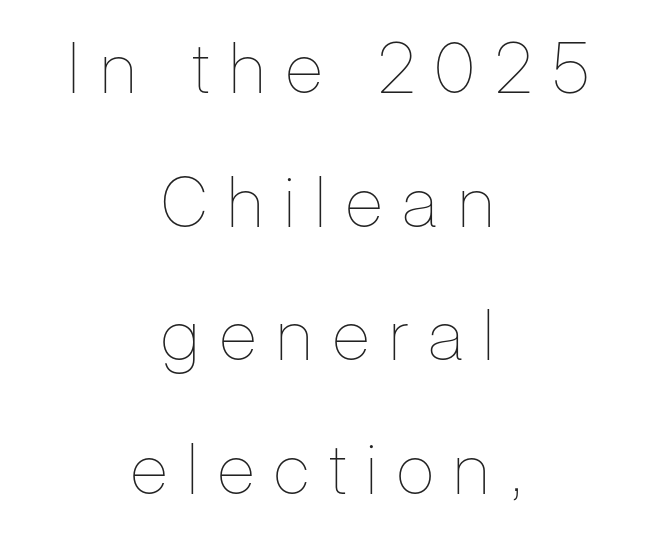
The image shows 70 px thin, condensed type, upright; set centered, loose line spacing (1.91x), unusually wide letter spacing (+0.29 em), not underlined; low stroke contrast and a medium x-height.
